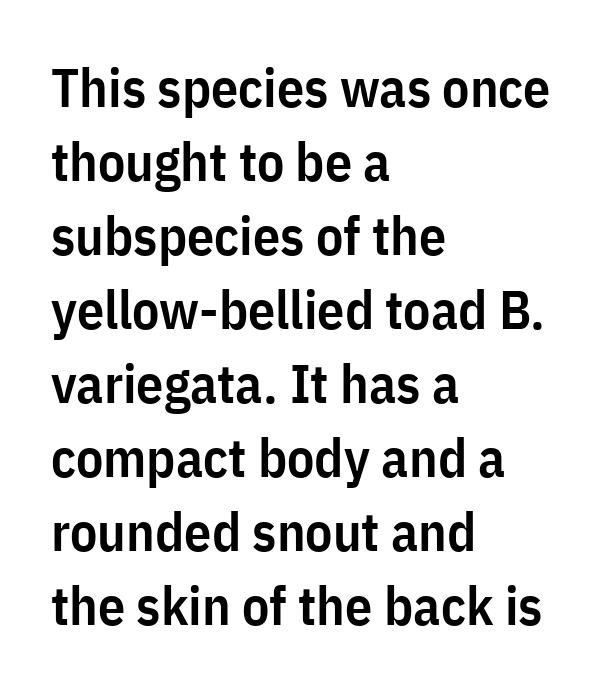
The image shows 54 px semibold, condensed sans-serif type, upright; set left-aligned, normal line spacing (1.37x), normal letter spacing, not underlined; low stroke contrast and a medium x-height.
